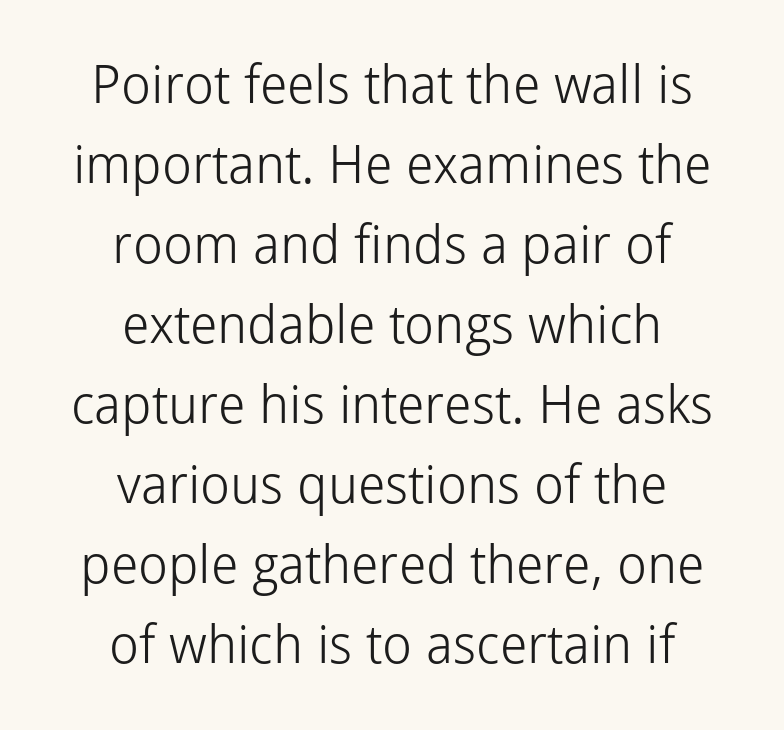
Q: Is the text bold? A: No.
Q: Is the text italic (slanted)? A: No, it is upright.
Q: Is the typeface a serif or a sans-serif typeface? A: Sans-serif.
Q: Is the text underlined? A: No.
Q: How is the paragraph aligned? A: Centered.
Q: Is the spacing between letters normal or unusually wide? A: Normal.
Q: Is the spacing between lines tight, normal or loose? A: Normal.
Q: Width (condensed, normal, or wide)? A: Normal.
Q: Stroke contrast? A: Low.
Q: x-height? A: Medium.
Q: Monospaced? A: No.
